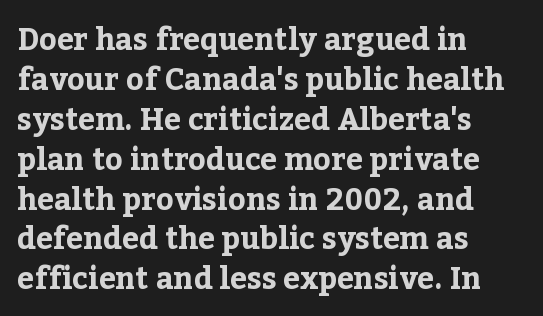
Leftover space on each line is placed entirely after the last word. Here the glyphs are tracked normally, forming tight word shapes. The passage shown stacks its lines at a standard gap. The passage shown is typeset with a serif family. Heft: maximum for text — a bold.
